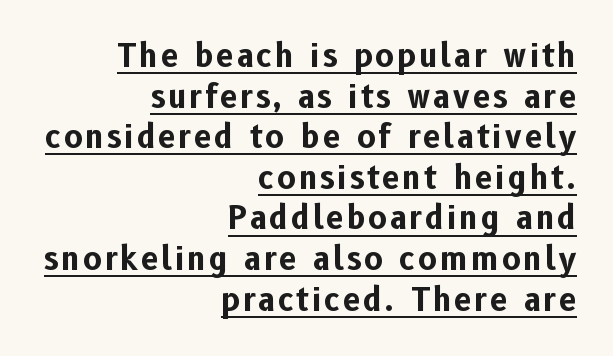
Typographically, this falls in the sans-serif category. When letters stand straight like this, we call the style roman or upright. Rows of type keep a routine distance in the vertical direction. Quick note: underline on.
